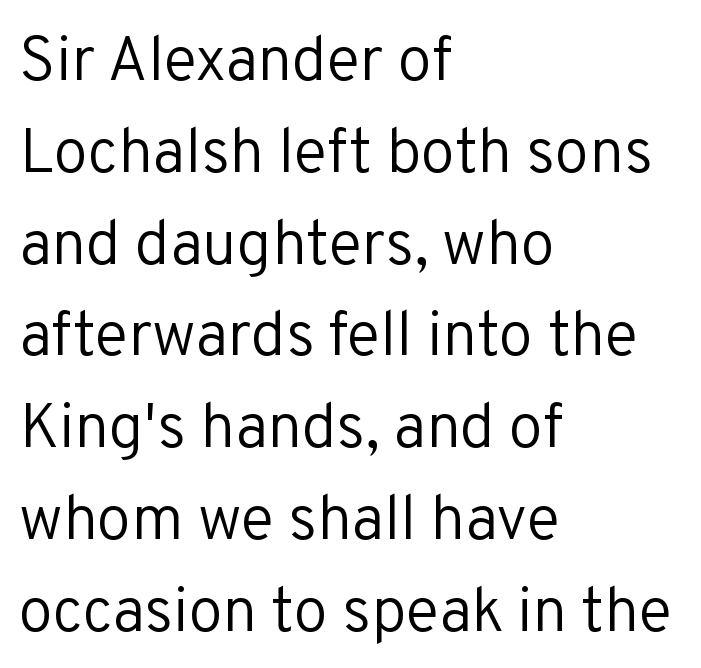
The image shows 62 px regular-weight sans-serif type, upright; set left-aligned, normal line spacing (1.48x), normal letter spacing, not underlined; low stroke contrast and a medium x-height.
